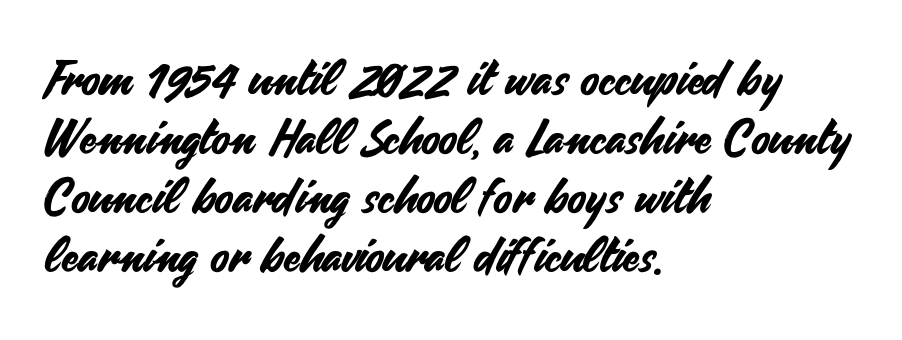
Q: Is the text italic (slanted)? A: Yes.
Q: Is the typeface a serif or a sans-serif typeface? A: Sans-serif.
Q: Is the text underlined? A: No.
Q: How is the paragraph aligned? A: Left-aligned.
Q: Is the spacing between letters normal or unusually wide? A: Normal.
Q: Width (condensed, normal, or wide)? A: Normal.
Q: Stroke contrast? A: Medium.
Q: x-height? A: Small.
Q: Monospaced? A: No.
